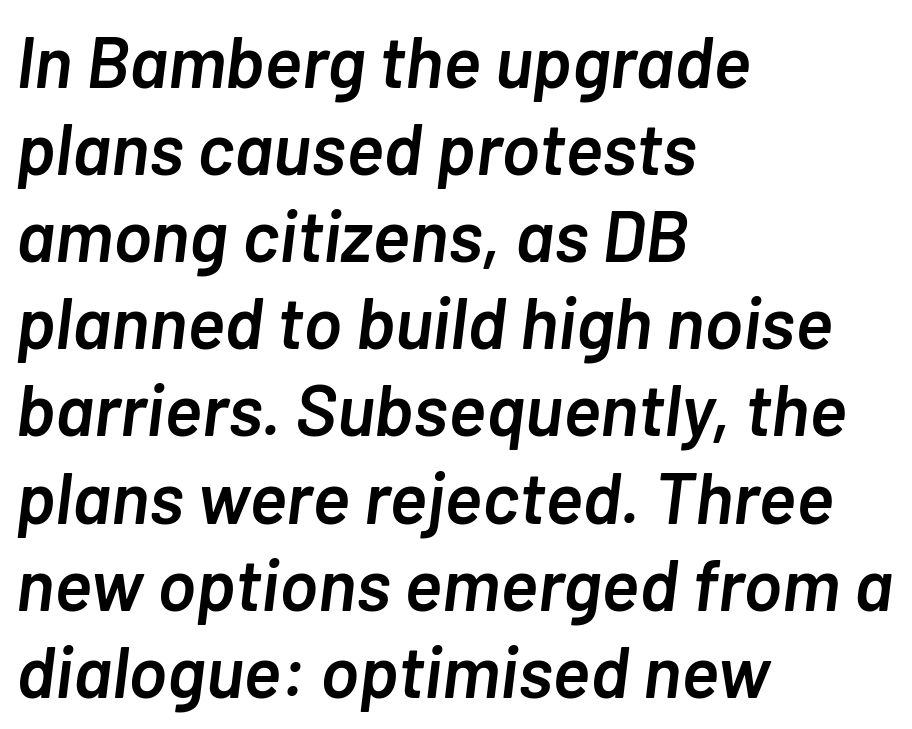
Q: Is the text bold? A: Semi-bold.
Q: Is the text italic (slanted)? A: Yes, it leans right by about 7 degrees.
Q: Is the text underlined? A: No.
Q: How is the paragraph aligned? A: Left-aligned.
Q: Is the spacing between letters normal or unusually wide? A: Normal.
Q: Width (condensed, normal, or wide)? A: Normal.
Q: Stroke contrast? A: Low.
Q: x-height? A: Medium.
Q: Monospaced? A: No.
